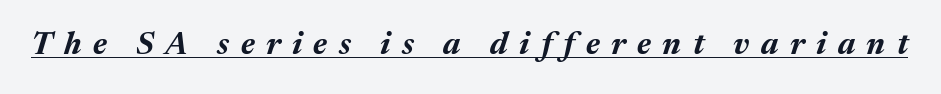
{"italic": "yes", "lean": "right", "slant_degrees": 17, "bold": "yes", "weight": "bold", "width": "normal", "stroke_contrast": "medium", "x_height": "medium", "monospaced": "no", "underline": "yes", "letter_spacing": "wide", "letter_spacing_em": 0.37, "glyph_px": 31}
